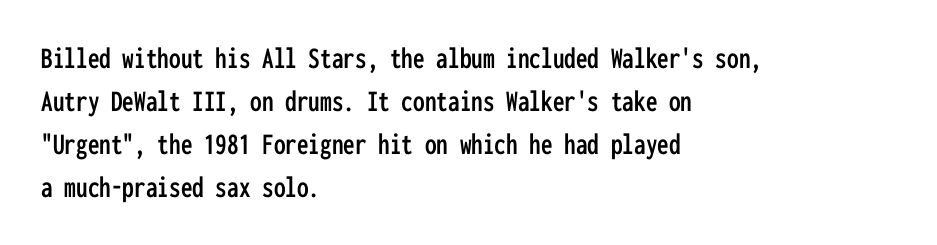
{"serif": "no", "italic": "no", "width": "condensed", "stroke_contrast": "low", "x_height": "medium", "monospaced": "yes", "underline": "no", "align": "left", "line_spacing": "normal", "line_spacing_ratio": 1.39, "letter_spacing": "normal", "letter_spacing_em": 0.0, "glyph_px": 31}
